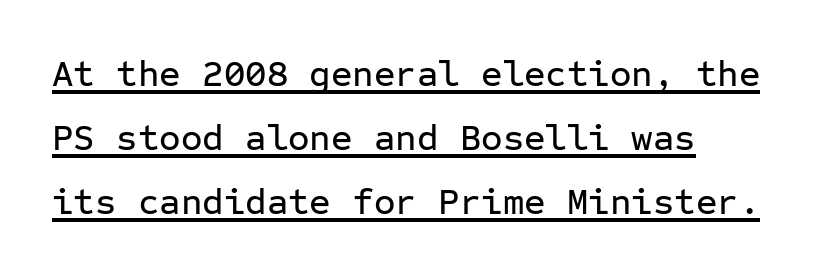
A typesetter would call this zero additional tracking. Examine the stroke ends and you'll find no serifs. Posture: upright roman. Here the designer chose a console-style face with uniform glyph widths.
